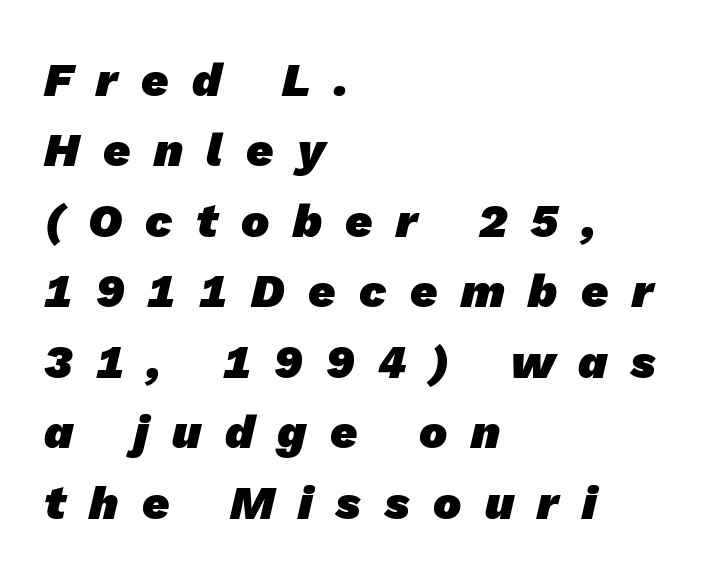
{"serif": "no", "bold": "yes", "weight": "heavy", "width": "normal", "stroke_contrast": "low", "x_height": "medium", "monospaced": "no", "underline": "no", "align": "left", "line_spacing": "normal", "line_spacing_ratio": 1.5, "letter_spacing": "wide", "letter_spacing_em": 0.5, "glyph_px": 47}
